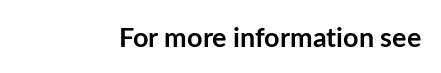
The image shows 27 px bold type, upright; set normal letter spacing, not underlined.
